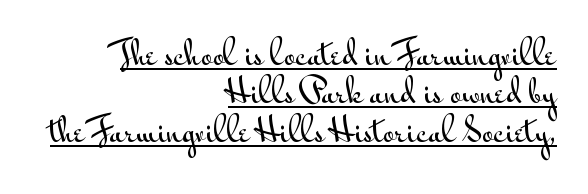
{"serif": "no", "width": "wide", "stroke_contrast": "medium", "x_height": "small", "monospaced": "no", "underline": "yes", "align": "right", "line_spacing_ratio": 1.24, "letter_spacing": "normal", "letter_spacing_em": 0.0, "glyph_px": 31}
